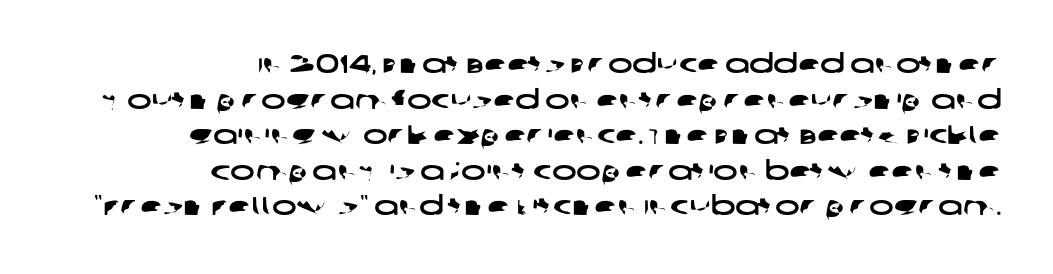
{"underline": "no", "align": "right", "line_spacing": "normal", "line_spacing_ratio": 1.37, "letter_spacing": "normal", "letter_spacing_em": 0.0, "glyph_px": 26}
